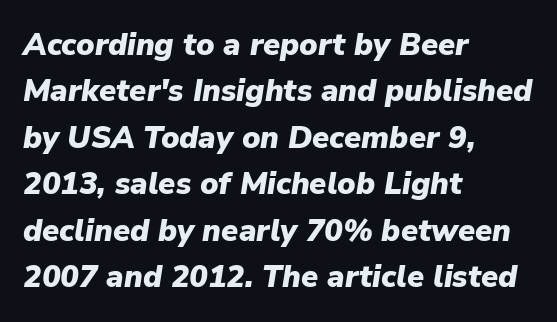
The image shows 31 px heavy type, italic (leaning right); set left-aligned, normal line spacing (1.5x), normal letter spacing, not underlined; low stroke contrast and a medium x-height.
